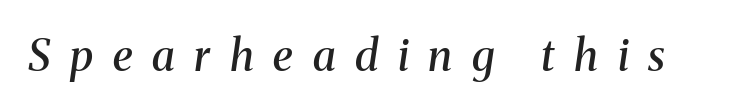
The image shows 43 px semibold serif type, italic (leaning right); set unusually wide letter spacing (+0.46 em), not underlined; medium stroke contrast and a medium x-height.
